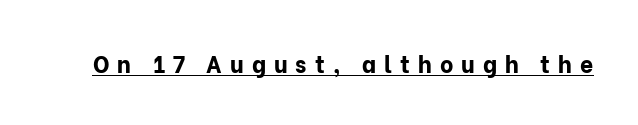
Q: Is the text bold? A: Yes.
Q: Is the text italic (slanted)? A: No, it is upright.
Q: Is the text underlined? A: Yes.
Q: Is the spacing between letters normal or unusually wide? A: Unusually wide.
